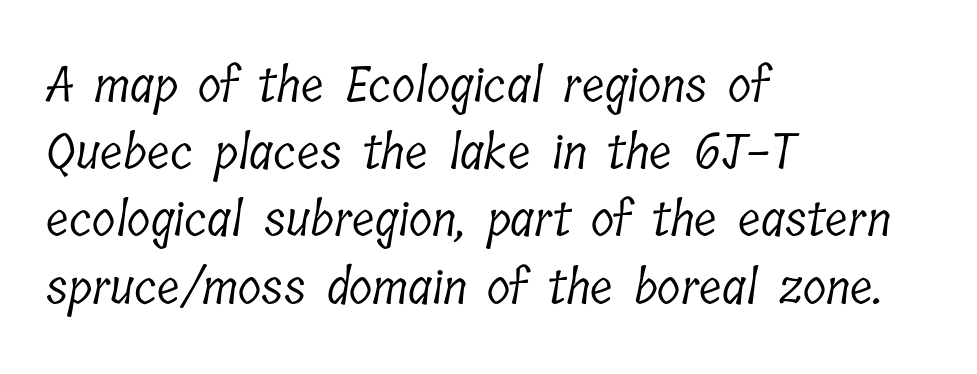
Q: Is the text bold? A: No.
Q: Is the typeface a serif or a sans-serif typeface? A: Serif.
Q: Is the text underlined? A: No.
Q: How is the paragraph aligned? A: Left-aligned.
Q: Is the spacing between letters normal or unusually wide? A: Normal.
Q: Is the spacing between lines tight, normal or loose? A: Normal.
Q: Width (condensed, normal, or wide)? A: Condensed.
Q: Stroke contrast? A: Low.
Q: x-height? A: Medium.
Q: Monospaced? A: No.
